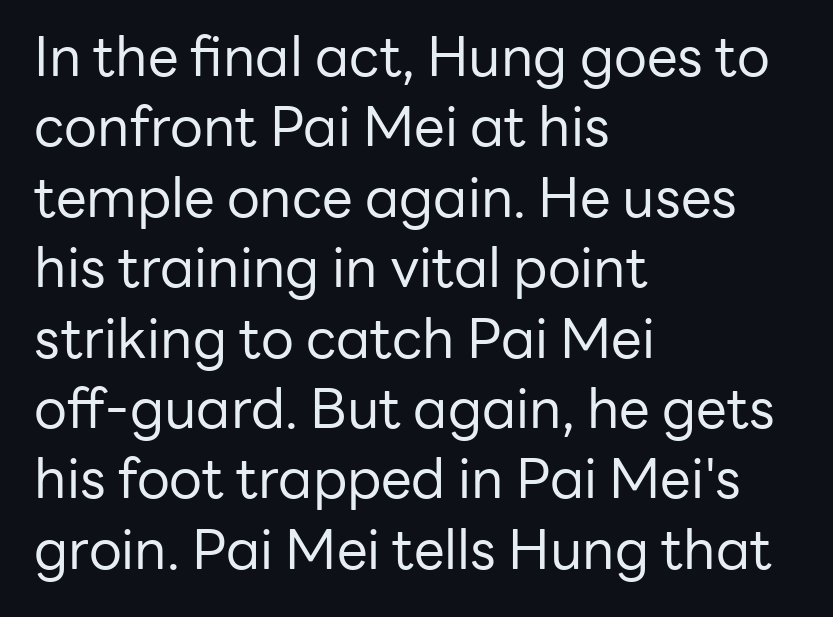
Q: Is the text bold? A: No.
Q: Is the text italic (slanted)? A: No, it is upright.
Q: Is the typeface a serif or a sans-serif typeface? A: Sans-serif.
Q: Is the text underlined? A: No.
Q: How is the paragraph aligned? A: Left-aligned.
Q: Is the spacing between letters normal or unusually wide? A: Normal.
Q: Is the spacing between lines tight, normal or loose? A: Normal.
Q: Width (condensed, normal, or wide)? A: Normal.
Q: Stroke contrast? A: Low.
Q: x-height? A: Medium.
Q: Monospaced? A: No.
